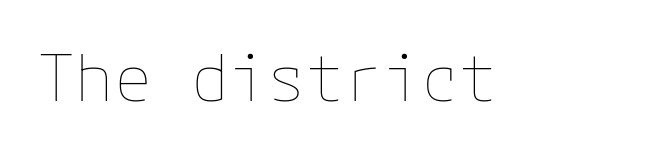
The image shows 64 px thin type, upright; set normal letter spacing, not underlined; low stroke contrast and a medium x-height.
